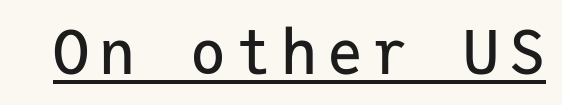
{"serif": "no", "italic": "no", "width": "normal", "stroke_contrast": "low", "x_height": "medium", "monospaced": "yes", "underline": "yes", "glyph_px": 60}
